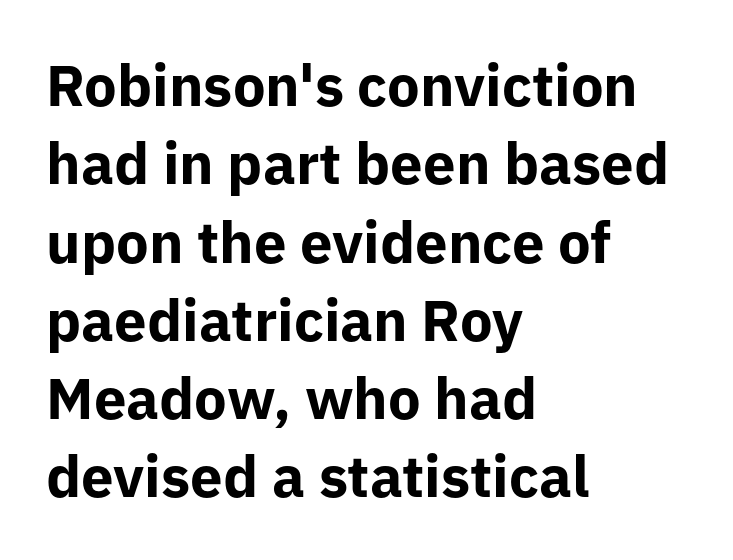
Descenders are the only things crossing below the line. The typesetting leans heavy: a genuine bold. If you drew a line through each stem, it would be perfectly vertical. These lines stack with their left ends in a neat column. You could not count columns in this text — the font is proportionally spaced.
